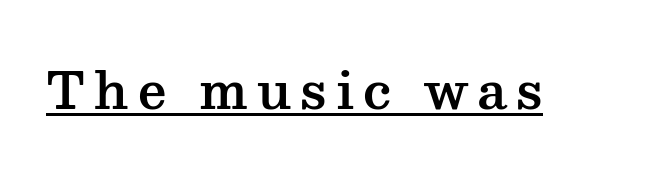
Q: Is the text italic (slanted)? A: No, it is upright.
Q: Is the typeface a serif or a sans-serif typeface? A: Serif.
Q: Is the text underlined? A: Yes.
Q: Width (condensed, normal, or wide)? A: Wide.
Q: Stroke contrast? A: Medium.
Q: x-height? A: Medium.
Q: Monospaced? A: No.
